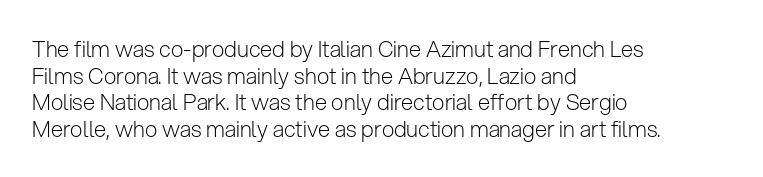
The image shows 22 px text type, upright; set left-aligned, line spacing 1.21x, normal letter spacing, not underlined.
